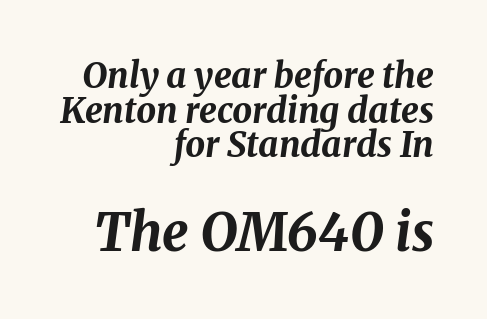
The image shows 52 px bold type, italic (leaning right); set right-aligned, tight line spacing (0.99x), normal letter spacing, not underlined; the second (bottom) block is 1.49x larger; medium stroke contrast and a medium x-height.
